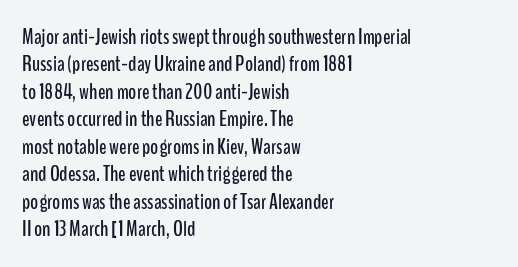
The image shows 22 px text type, upright; set left-aligned, normal line spacing (1.25x), normal letter spacing, not underlined.
